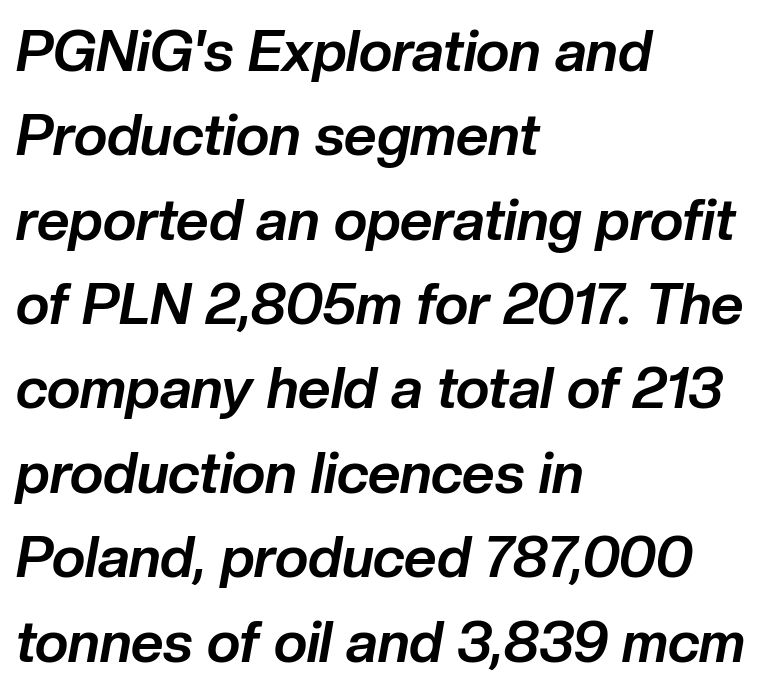
Q: Is the text bold? A: Yes.
Q: Is the text italic (slanted)? A: Yes, it leans right by about 10 degrees.
Q: Is the text underlined? A: No.
Q: How is the paragraph aligned? A: Left-aligned.
Q: Is the spacing between letters normal or unusually wide? A: Normal.
Q: Is the spacing between lines tight, normal or loose? A: Normal.
Q: Width (condensed, normal, or wide)? A: Normal.
Q: Stroke contrast? A: Low.
Q: x-height? A: Medium.
Q: Monospaced? A: No.
